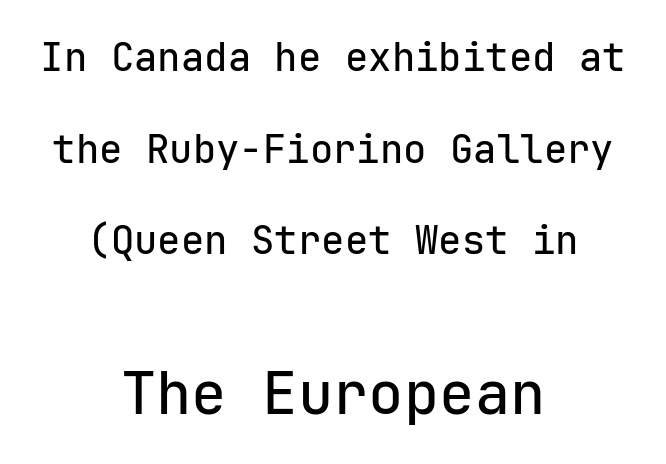
The image shows 59 px sans-serif type, upright, monospaced; set centered, loose line spacing (2.35x), normal letter spacing, not underlined; the second (bottom) block is 1.51x larger; low stroke contrast and a medium x-height.
